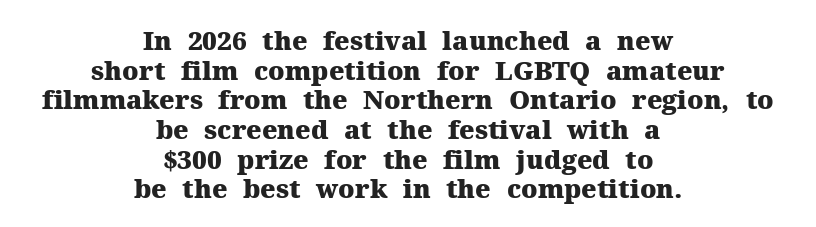
{"italic": "no", "bold": "yes", "underline": "no", "align": "center", "line_spacing": "tight", "line_spacing_ratio": 1.14, "letter_spacing": "normal", "letter_spacing_em": 0.0, "glyph_px": 26}
